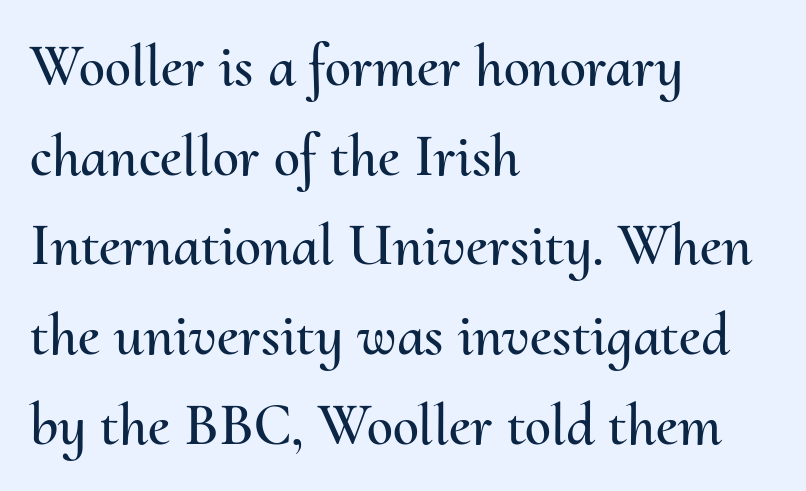
Q: Is the text italic (slanted)? A: No, it is upright.
Q: Is the text underlined? A: No.
Q: How is the paragraph aligned? A: Left-aligned.
Q: Is the spacing between letters normal or unusually wide? A: Normal.
Q: Is the spacing between lines tight, normal or loose? A: Normal.
Q: Width (condensed, normal, or wide)? A: Normal.
Q: Stroke contrast? A: Medium.
Q: x-height? A: Small.
Q: Monospaced? A: No.
